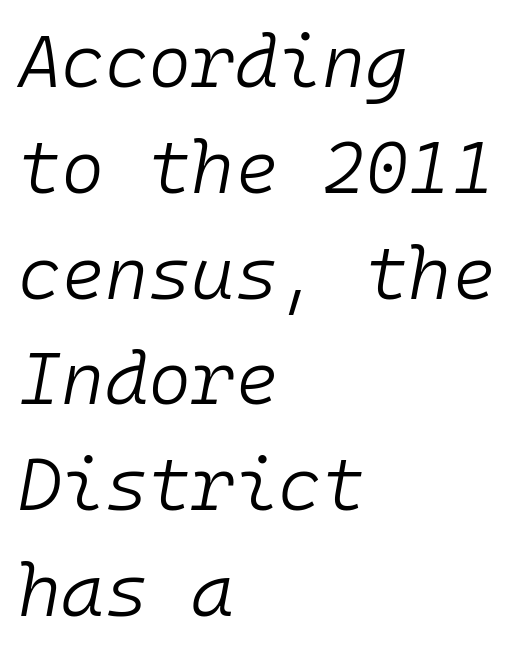
{"italic": "yes", "lean": "right", "slant_degrees": 10, "bold": "no", "weight": "light", "width": "normal", "stroke_contrast": "low", "x_height": "medium", "monospaced": "yes", "underline": "no", "align": "left", "line_spacing": "normal", "line_spacing_ratio": 1.43, "letter_spacing": "normal", "letter_spacing_em": 0.0, "glyph_px": 74}
